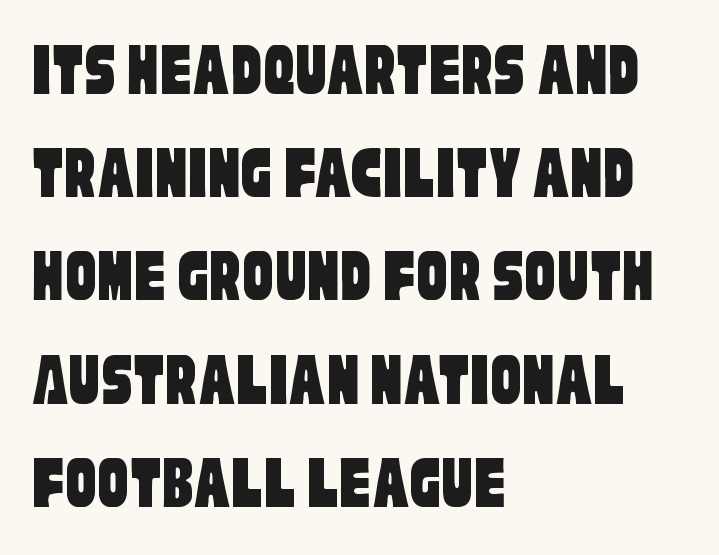
Q: Is the typeface a serif or a sans-serif typeface? A: Sans-serif.
Q: Is the text underlined? A: No.
Q: How is the paragraph aligned? A: Left-aligned.
Q: Is the spacing between letters normal or unusually wide? A: Normal.
Q: Is the spacing between lines tight, normal or loose? A: Normal.
Q: Width (condensed, normal, or wide)? A: Condensed.
Q: Stroke contrast? A: Low.
Q: x-height? A: Large.
Q: Monospaced? A: No.
